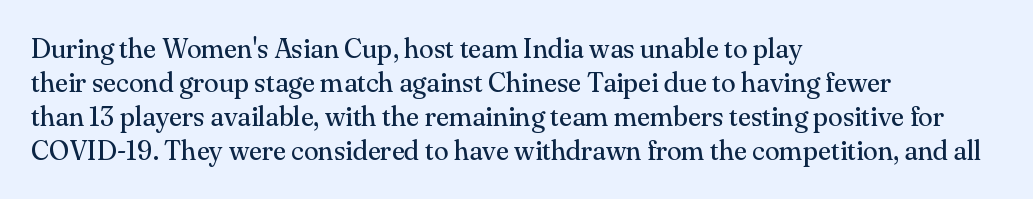
Q: Is the text bold? A: No.
Q: Is the text italic (slanted)? A: No, it is upright.
Q: Is the text underlined? A: No.
Q: How is the paragraph aligned? A: Left-aligned.
Q: Is the spacing between letters normal or unusually wide? A: Normal.
Q: Is the spacing between lines tight, normal or loose? A: Normal.
